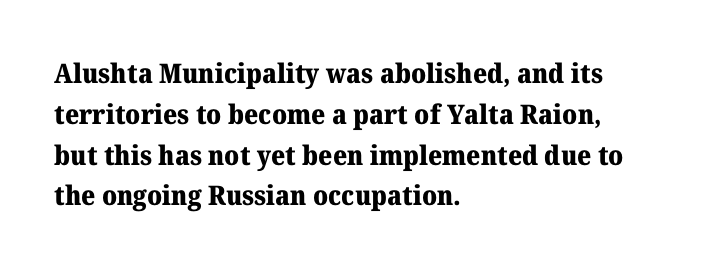
This is the regular roman posture of the typeface. Regarding leading, the lines here are spaced in the standard way. Heft: maximum for text — a bold. The specimen omits any rule beneath the text block's lines.
